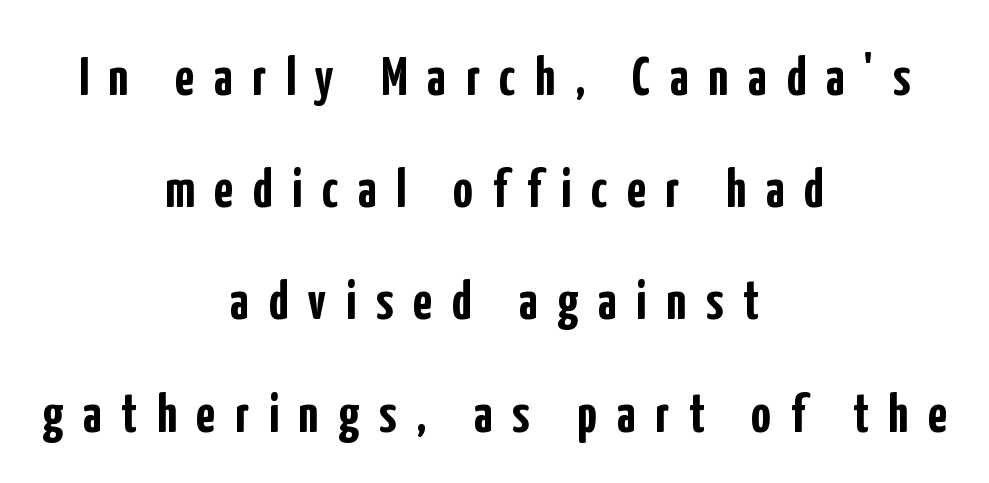
The image shows 55 px semibold, condensed sans-serif type, upright; set centered, loose line spacing (2.04x), unusually wide letter spacing (+0.36 em), not underlined; low stroke contrast and a medium x-height.
